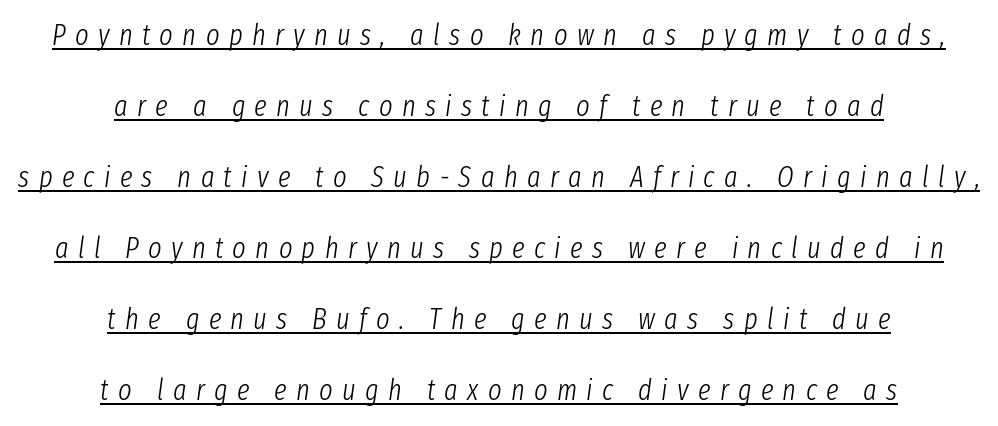
The image shows 29 px light, condensed type, italic (leaning right); set centered, loose line spacing (2.45x), unusually wide letter spacing (+0.32 em), underlined; low stroke contrast and a medium x-height.
